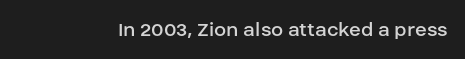
{"italic": "no", "bold": "no", "underline": "no", "letter_spacing": "normal", "letter_spacing_em": 0.0, "glyph_px": 22}
